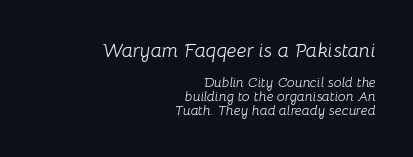
The image shows 20 px text type, italic (leaning right); set right-aligned, tight line spacing (1.0x), normal letter spacing, not underlined; the first (top) block is 1.43x larger.
